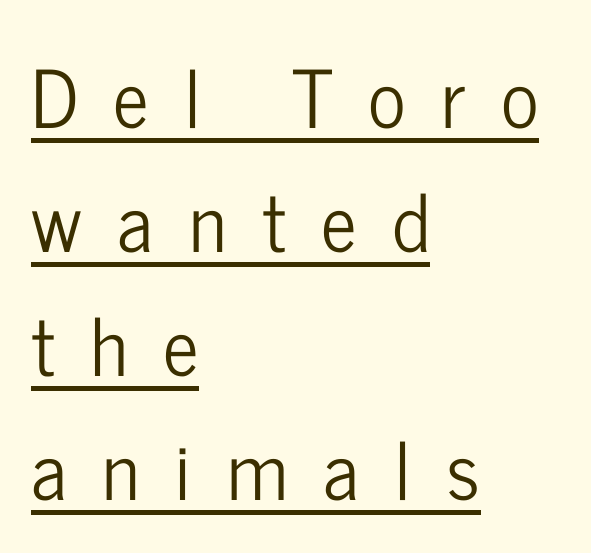
{"serif": "no", "italic": "no", "width": "condensed", "stroke_contrast": "low", "x_height": "medium", "monospaced": "no", "underline": "yes", "align": "left", "line_spacing": "normal", "line_spacing_ratio": 1.57, "letter_spacing": "wide", "letter_spacing_em": 0.45, "glyph_px": 79}
